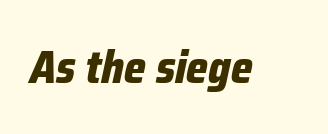
Q: Is the text bold? A: Yes.
Q: Is the text italic (slanted)? A: Yes, it leans right by about 12 degrees.
Q: Is the text underlined? A: No.
Q: Is the spacing between letters normal or unusually wide? A: Normal.
Q: Width (condensed, normal, or wide)? A: Condensed.
Q: Stroke contrast? A: Low.
Q: x-height? A: Medium.
Q: Monospaced? A: No.
